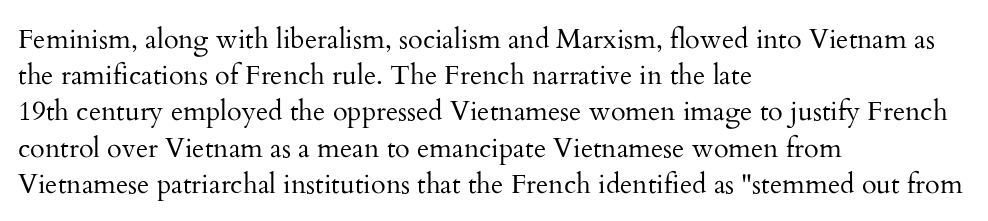
{"italic": "no", "bold": "no", "underline": "no", "align": "left", "line_spacing": "normal", "line_spacing_ratio": 1.34, "letter_spacing": "normal", "letter_spacing_em": 0.0, "glyph_px": 27}
